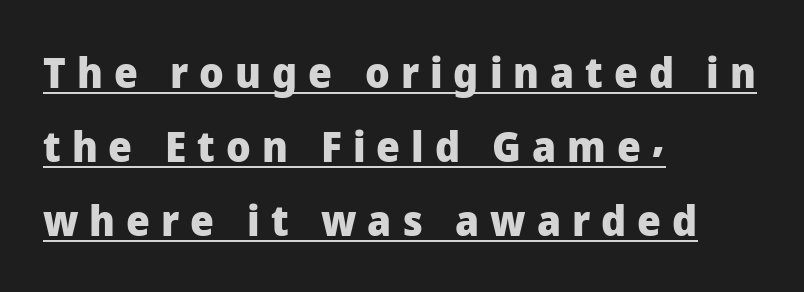
All the whitespace from short lines collects on the right. Type style note: lacks serifs. The specimen includes a rule beneath the text block's lines. Unlike italic type, these characters show no tilt at all. In terms of weight, the rendering is a true, heavy bold. Glyph-to-glyph distance is far greater than everyday printed text.
